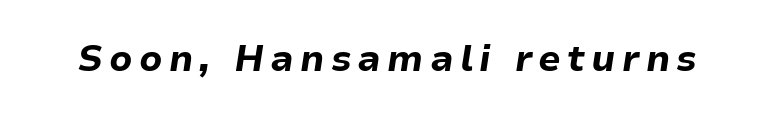
{"italic": "yes", "lean": "right", "slant_degrees": 9, "bold": "yes", "weight": "bold", "width": "normal", "stroke_contrast": "low", "x_height": "medium", "monospaced": "no", "underline": "no", "glyph_px": 36}
